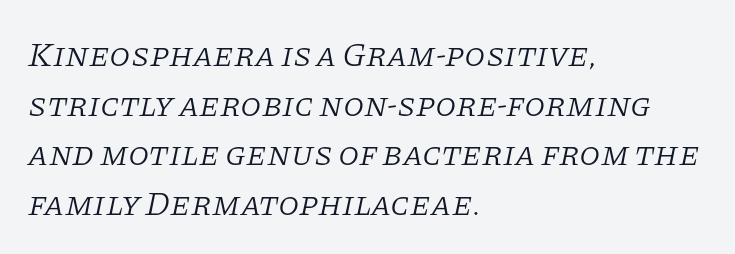
Summary of vertical rhythm: regular, with standard interline spacing. Glyph-to-glyph distance matches everyday printed text. The text carries the slant typical of an italic or oblique font. Little horizontal feet cap the strokes, marking this as serif type.
